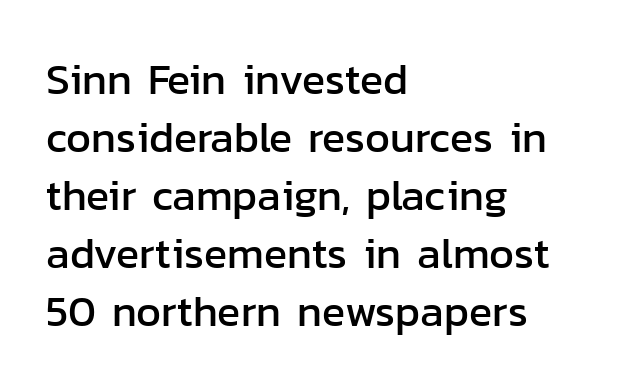
{"serif": "no", "italic": "no", "width": "normal", "stroke_contrast": "low", "x_height": "medium", "monospaced": "no", "underline": "no", "align": "left", "line_spacing": "normal", "line_spacing_ratio": 1.35, "letter_spacing": "normal", "letter_spacing_em": 0.0, "glyph_px": 43}
